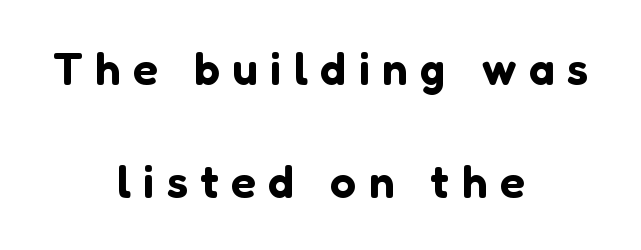
{"serif": "no", "italic": "no", "width": "normal", "stroke_contrast": "low", "x_height": "medium", "monospaced": "no", "underline": "no", "align": "center", "line_spacing": "loose", "line_spacing_ratio": 2.46, "letter_spacing": "wide", "letter_spacing_em": 0.27, "glyph_px": 46}
